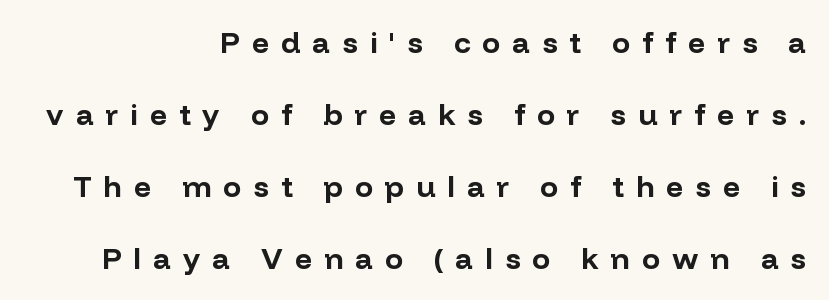
Q: Is the text bold? A: Yes.
Q: Is the text italic (slanted)? A: No, it is upright.
Q: Is the typeface a serif or a sans-serif typeface? A: Sans-serif.
Q: Is the text underlined? A: No.
Q: How is the paragraph aligned? A: Right-aligned.
Q: Is the spacing between letters normal or unusually wide? A: Unusually wide.
Q: Is the spacing between lines tight, normal or loose? A: Loose.
Q: Width (condensed, normal, or wide)? A: Normal.
Q: Stroke contrast? A: Low.
Q: x-height? A: Medium.
Q: Monospaced? A: No.
